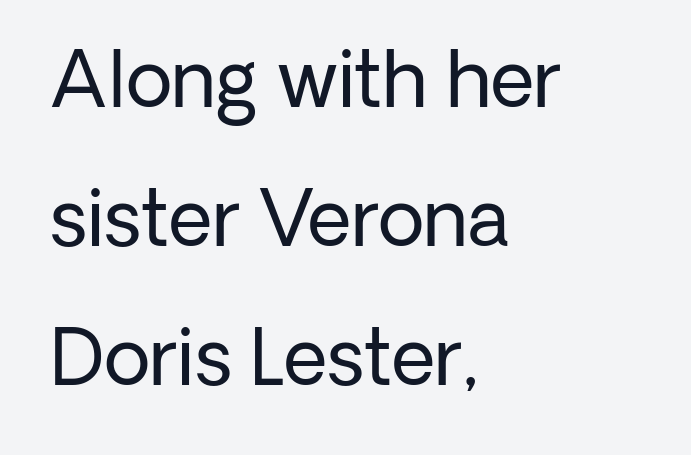
Is the block centered? No — it sits flush against the left margin. The rendering shows plain stroke endings on the letterforms — a sans-serif design. Is the letter spacing exaggerated? No — it looks like the ordinary default. These lines were composed using upright roman letters.
